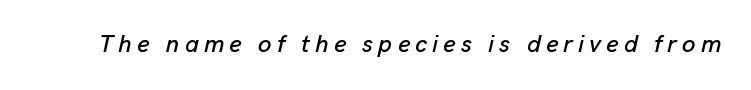
The image shows 24 px text type, italic (leaning right); set unusually wide letter spacing (+0.22 em), not underlined.
